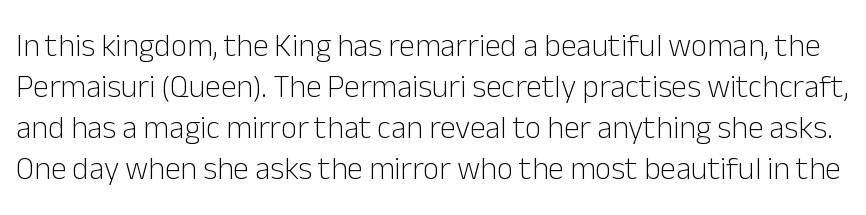
{"serif": "no", "italic": "no", "bold": "no", "weight": "light", "width": "normal", "stroke_contrast": "low", "x_height": "medium", "monospaced": "no", "underline": "no", "line_spacing": "normal", "line_spacing_ratio": 1.28, "letter_spacing": "normal", "letter_spacing_em": 0.0, "glyph_px": 32}
